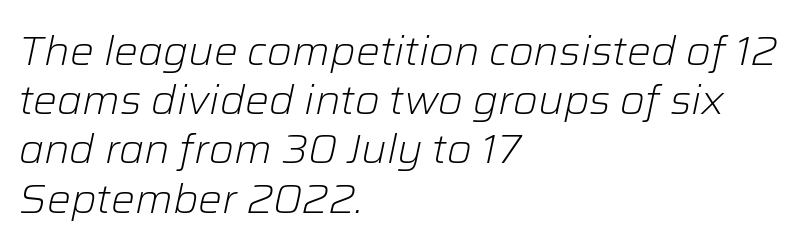
Characters are canted at an angle relative to the baseline's perpendicular. Proportional: the letters do not fall into vertical columns. Every row of glyphs begins at an identical x-position on the left. Students, note that the glyphs here touch the page at normal intervals. Unbolded letterforms with no extra heft.
